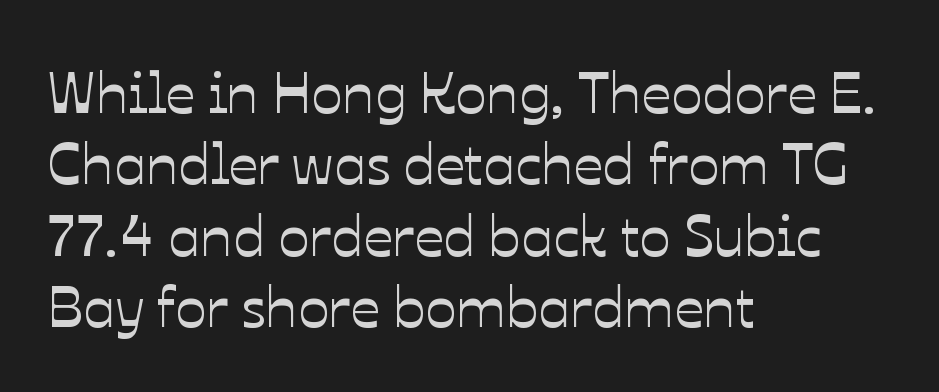
Italic? Not at all — the glyphs are vertical. Clear beneath every line of the passage. Here the designer chose a conventional face with non-uniform glyph widths. In CSS terms this would be text-align: left. Does extra space separate the letters? No, they use regular spacing.
